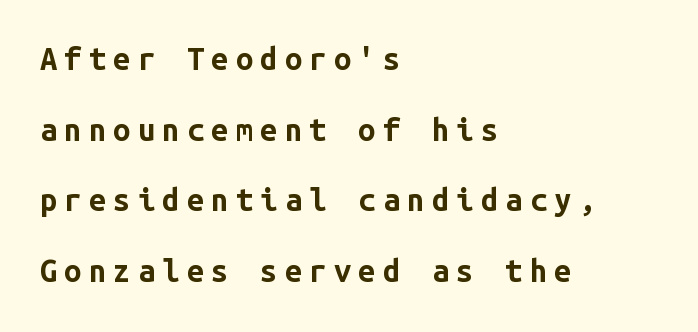
The image shows 31 px bold sans-serif type, upright, monospaced; set left-aligned, loose line spacing (2.28x), unusually wide letter spacing (+0.23 em), not underlined; low stroke contrast and a medium x-height.
